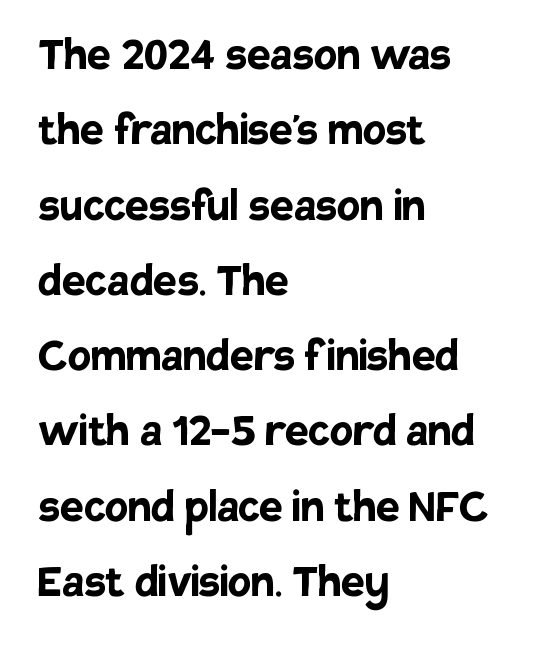
Q: Is the text bold? A: Yes.
Q: Is the text italic (slanted)? A: No, it is upright.
Q: Is the typeface a serif or a sans-serif typeface? A: Sans-serif.
Q: Is the text underlined? A: No.
Q: How is the paragraph aligned? A: Left-aligned.
Q: Is the spacing between letters normal or unusually wide? A: Normal.
Q: Is the spacing between lines tight, normal or loose? A: Normal.
Q: Width (condensed, normal, or wide)? A: Normal.
Q: Stroke contrast? A: Low.
Q: x-height? A: Large.
Q: Monospaced? A: No.
